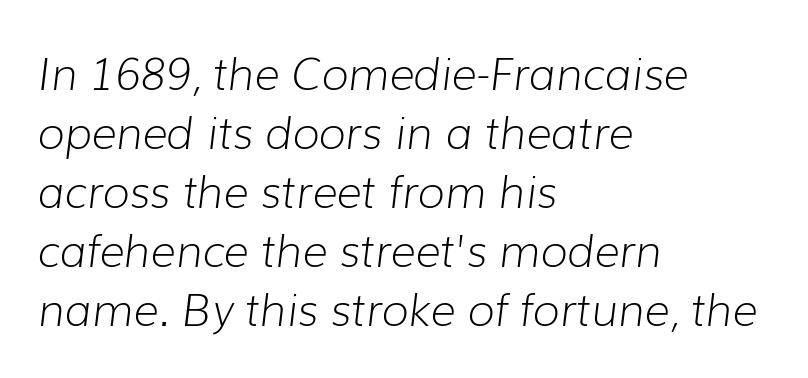
The image shows 44 px light type, italic (leaning right); set left-aligned, normal line spacing (1.34x), normal letter spacing, not underlined; low stroke contrast and a medium x-height.
